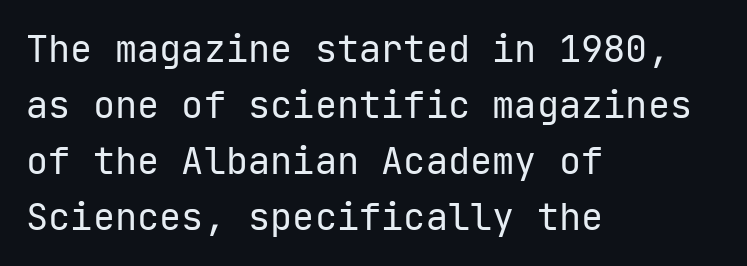
The rendering shows plain stroke endings on the letterforms — a sans-serif design. The paragraph has a hard left edge and a soft right edge. Notice how the stems are strictly vertical — no italics here. The rendering uses typewriter-style spacing with identical character cells. What stands out about the letter spacing? Nothing — it is the standard amount. Vertical spacing — default.
